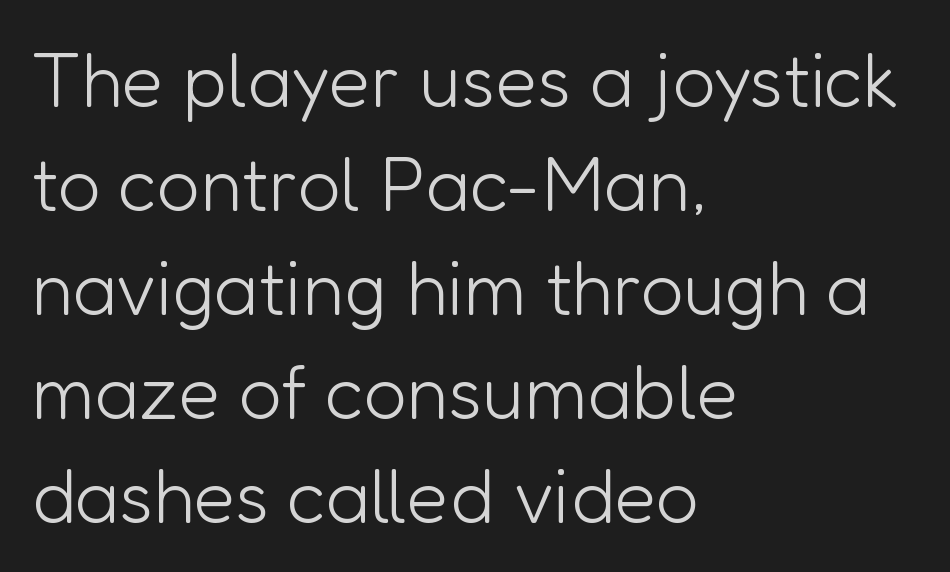
{"serif": "no", "italic": "no", "bold": "no", "weight": "light", "width": "normal", "stroke_contrast": "low", "x_height": "medium", "monospaced": "no", "underline": "no", "align": "left", "line_spacing": "normal", "line_spacing_ratio": 1.37, "letter_spacing": "normal", "letter_spacing_em": 0.0, "glyph_px": 76}
